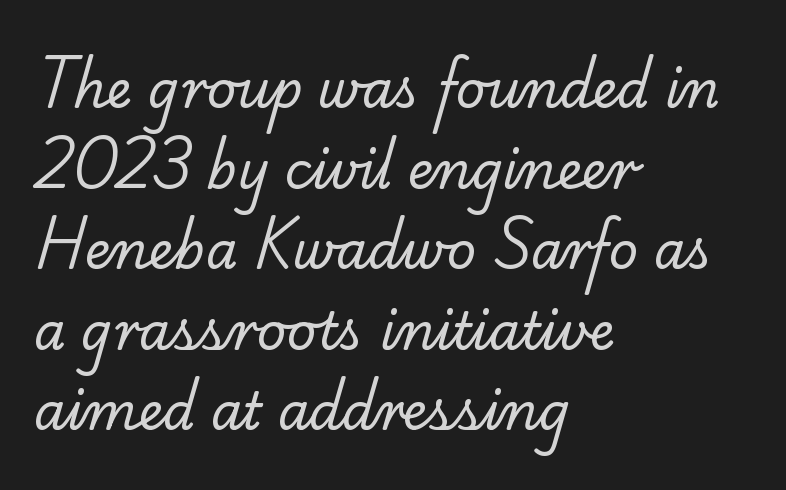
Q: Is the text bold? A: No.
Q: Is the text underlined? A: No.
Q: How is the paragraph aligned? A: Left-aligned.
Q: Is the spacing between letters normal or unusually wide? A: Normal.
Q: Is the spacing between lines tight, normal or loose? A: Normal.
Q: Width (condensed, normal, or wide)? A: Normal.
Q: Stroke contrast? A: Low.
Q: x-height? A: Small.
Q: Monospaced? A: No.
